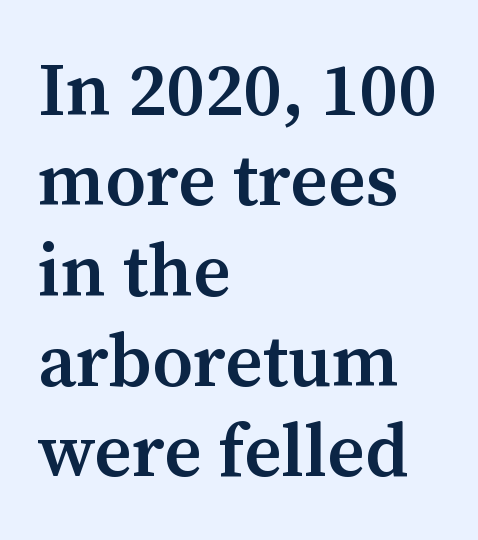
How are the letters spaced? Ordinarily, with no added tracking. The rendering anchors every line to the left-hand side. Each letter keeps its own natural width here, so spacing adapts to shape. Stems and bowls a touch heavier than normal — semibold. The rendering shows small feet on the letterforms — a serif design. Upright lettering throughout.
